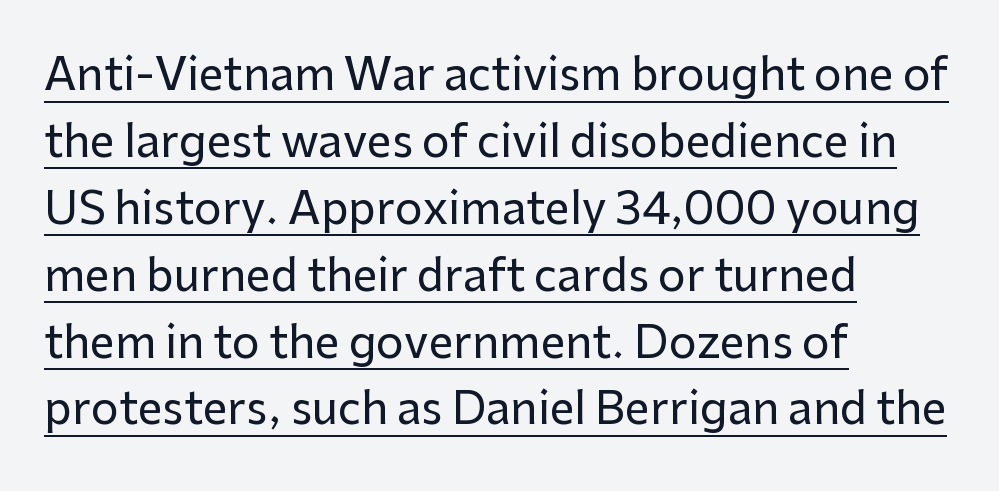
{"serif": "no", "italic": "no", "width": "normal", "stroke_contrast": "low", "x_height": "medium", "monospaced": "no", "underline": "yes", "align": "left", "line_spacing": "normal", "line_spacing_ratio": 1.52, "letter_spacing": "normal", "letter_spacing_em": 0.0, "glyph_px": 44}
